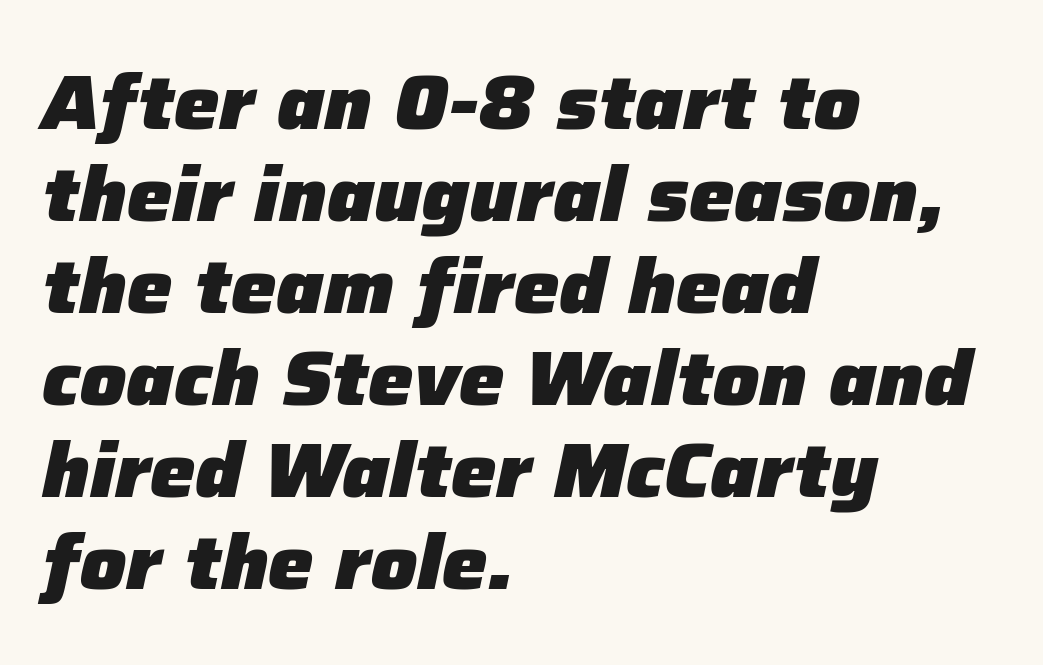
{"italic": "yes", "lean": "right", "slant_degrees": 12, "bold": "yes", "weight": "heavy", "width": "normal", "stroke_contrast": "low", "x_height": "medium", "monospaced": "no", "underline": "no", "align": "left", "line_spacing_ratio": 1.21, "letter_spacing": "normal", "letter_spacing_em": 0.0, "glyph_px": 76}
